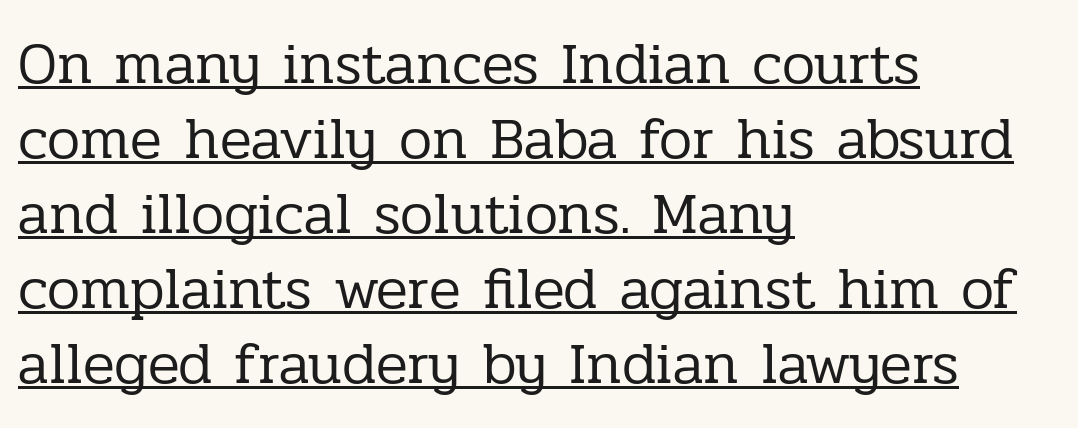
{"serif": "yes", "italic": "no", "bold": "no", "weight": "regular", "width": "normal", "stroke_contrast": "low", "x_height": "medium", "monospaced": "no", "underline": "yes", "align": "left", "line_spacing": "normal", "line_spacing_ratio": 1.27, "letter_spacing": "normal", "letter_spacing_em": 0.0, "glyph_px": 59}
